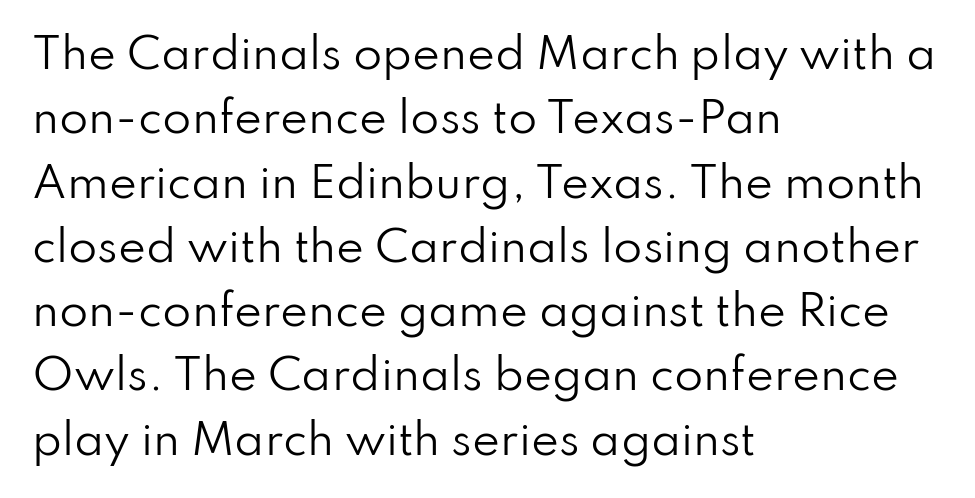
Q: Is the text bold? A: No.
Q: Is the text italic (slanted)? A: No, it is upright.
Q: Is the typeface a serif or a sans-serif typeface? A: Sans-serif.
Q: Is the text underlined? A: No.
Q: How is the paragraph aligned? A: Left-aligned.
Q: Is the spacing between letters normal or unusually wide? A: Normal.
Q: Is the spacing between lines tight, normal or loose? A: Normal.
Q: Width (condensed, normal, or wide)? A: Normal.
Q: Stroke contrast? A: Low.
Q: x-height? A: Small.
Q: Monospaced? A: No.
